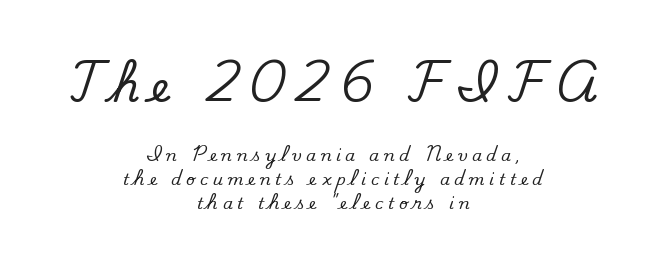
The image shows 41 px regular-weight sans-serif type; set centered, normal line spacing (1.53x), unusually wide letter spacing (+0.29 em), not underlined; the first (top) block is 2.56x larger; low stroke contrast and a small x-height.
